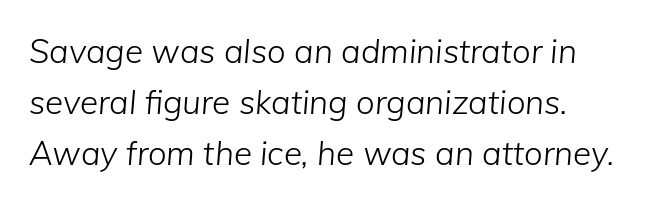
The image shows 33 px light type, italic (leaning right); set normal line spacing (1.54x), normal letter spacing, not underlined; low stroke contrast and a medium x-height.
